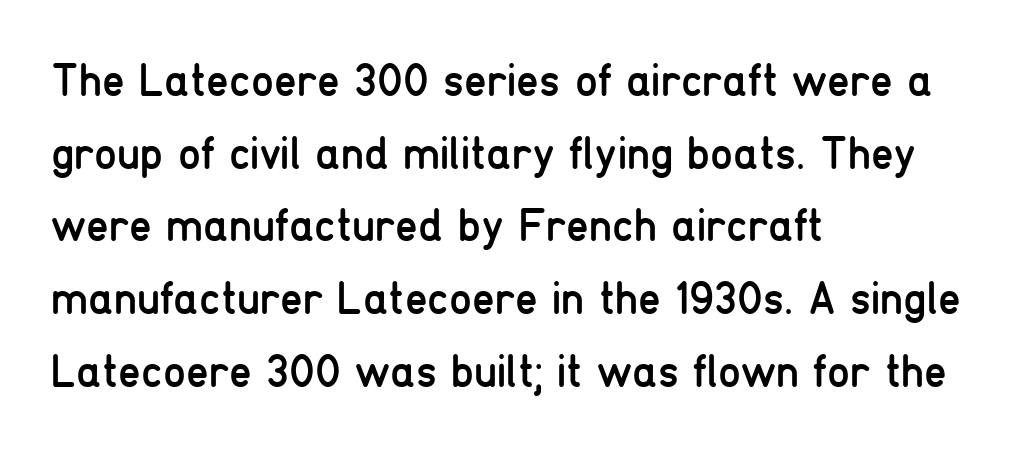
Upright lettering throughout. Evenly set lines give the paragraph a standard silhouette. Layout note: lines flush left. Glance below the letters and you will spot only blank space.
